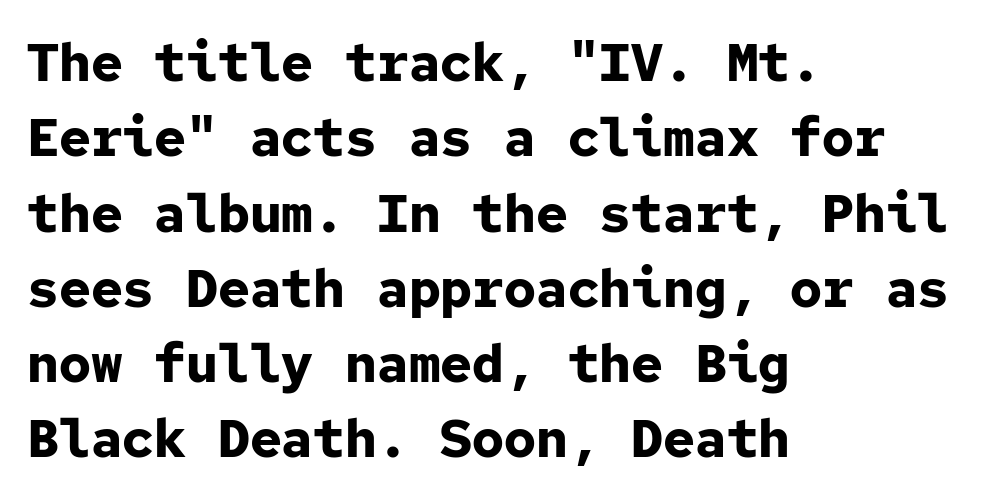
Descenders hang freely into open space. The letterforms sit shoulder to shoulder at normal distance. Does the copy run flush right? No — it runs flush left. It's the straight-up-and-down kind of type.
